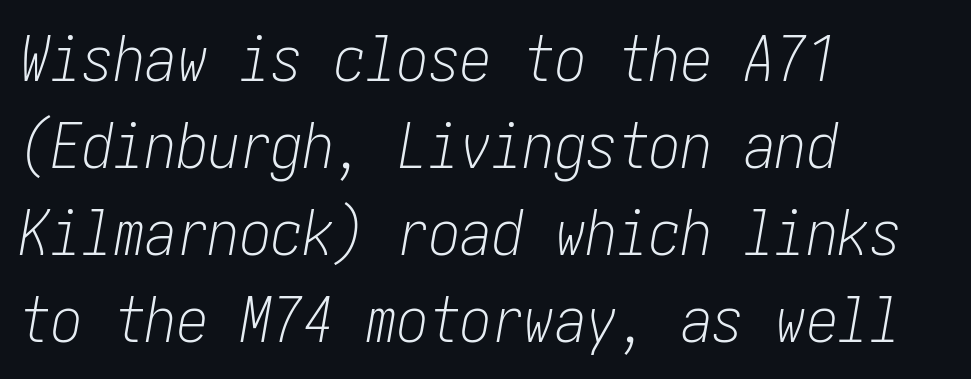
Q: Is the text bold? A: No.
Q: Is the text italic (slanted)? A: Yes, it leans right by about 10 degrees.
Q: Is the text underlined? A: No.
Q: How is the paragraph aligned? A: Left-aligned.
Q: Is the spacing between letters normal or unusually wide? A: Normal.
Q: Is the spacing between lines tight, normal or loose? A: Normal.
Q: Width (condensed, normal, or wide)? A: Condensed.
Q: Stroke contrast? A: Low.
Q: x-height? A: Medium.
